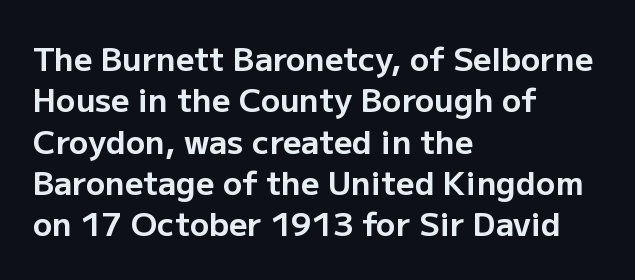
Q: Is the text bold? A: Yes.
Q: Is the text italic (slanted)? A: No, it is upright.
Q: Is the typeface a serif or a sans-serif typeface? A: Sans-serif.
Q: Is the text underlined? A: No.
Q: How is the paragraph aligned? A: Left-aligned.
Q: Is the spacing between letters normal or unusually wide? A: Normal.
Q: Is the spacing between lines tight, normal or loose? A: Normal.
Q: Width (condensed, normal, or wide)? A: Normal.
Q: Stroke contrast? A: Low.
Q: x-height? A: Medium.
Q: Monospaced? A: No.
